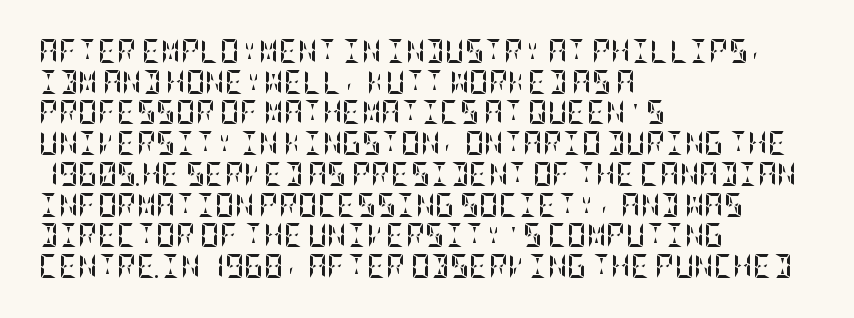
Summary of weight: heavy, a full bold. Tracking value appears to be zero — textbook default spacing. No italicization has been applied; the sample stays upright. The words here are not underlined. A normal amount of white space separates one row of letters from the next.
